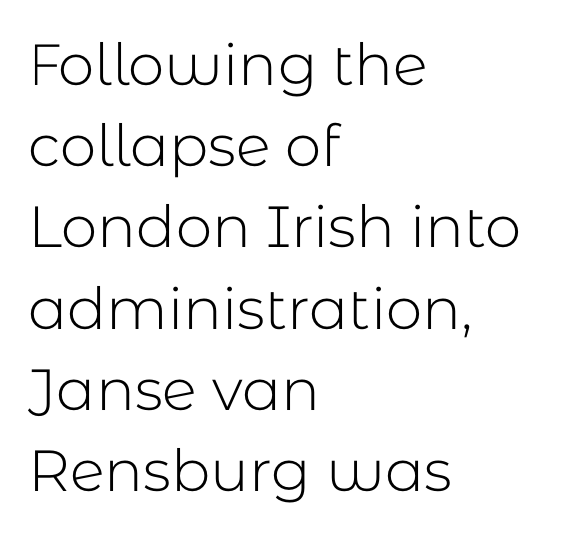
Q: Is the text bold? A: No.
Q: Is the text italic (slanted)? A: No, it is upright.
Q: Is the typeface a serif or a sans-serif typeface? A: Sans-serif.
Q: Is the text underlined? A: No.
Q: How is the paragraph aligned? A: Left-aligned.
Q: Is the spacing between letters normal or unusually wide? A: Normal.
Q: Is the spacing between lines tight, normal or loose? A: Normal.
Q: Width (condensed, normal, or wide)? A: Normal.
Q: Stroke contrast? A: Low.
Q: x-height? A: Medium.
Q: Monospaced? A: No.
